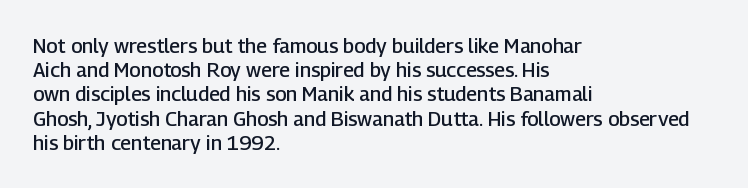
Q: Is the text bold? A: Semi-bold.
Q: Is the text italic (slanted)? A: No, it is upright.
Q: Is the text underlined? A: No.
Q: How is the paragraph aligned? A: Left-aligned.
Q: Is the spacing between letters normal or unusually wide? A: Normal.
